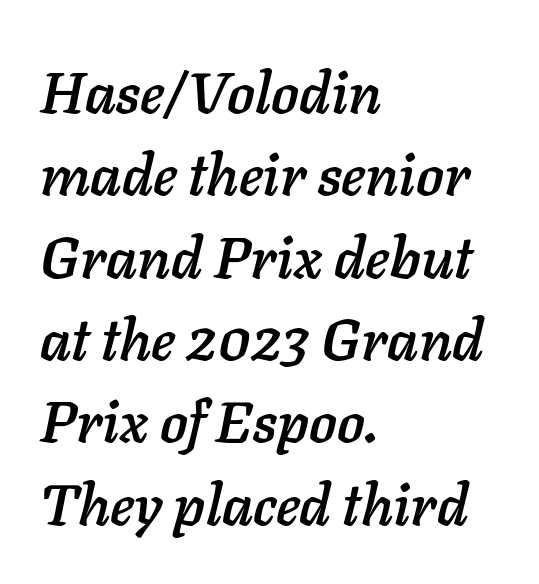
Varying glyph widths throughout — classic text-font behaviour. Normally led — the rows are evenly, conventionally spaced. These lines keep a tight, regular rhythm from letter to letter. A student would call this left alignment; a typographer would say flush left, rag right.
